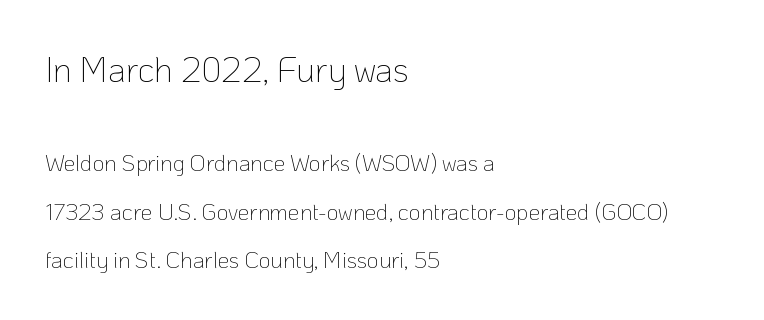
{"serif": "no", "italic": "no", "bold": "no", "weight": "thin", "width": "normal", "stroke_contrast": "low", "x_height": "medium", "monospaced": "no", "underline": "no", "align": "left", "line_spacing": "loose", "line_spacing_ratio": 2.1, "letter_spacing": "normal", "letter_spacing_em": 0.0, "larger_block": "first", "size_ratio": 1.52, "glyph_px": 35}
